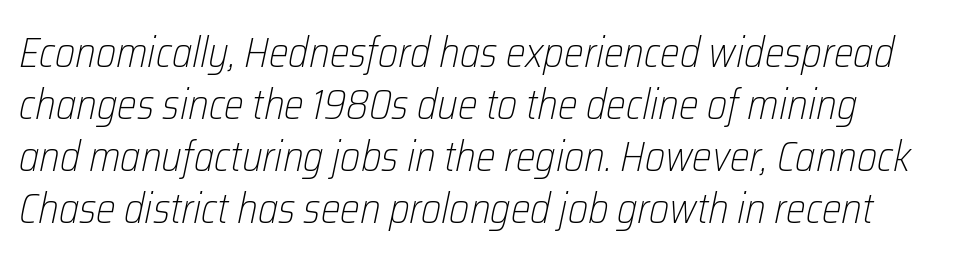
Inter-character spacing is left at the font's built-in metrics. The cut favours lightness, reaching ordinary text weight at its darkest. The rag falls on the right side of this text block. Tall strokes in this sample are angled rather than plumb. Each row of text sits above clean, open space.
